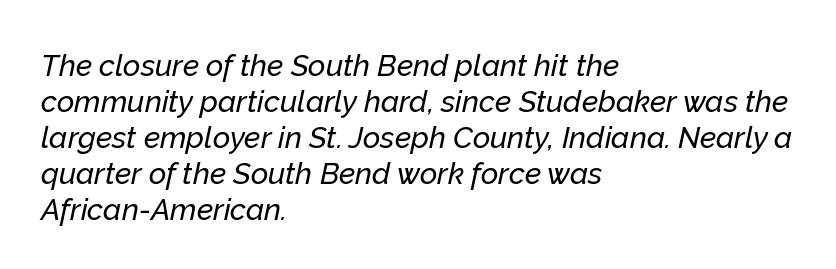
The letters sit at their default tracking, neither squeezed nor spread. Decoration check: the copy has no underline. Think of a printed novel: that variable character pitch is what you see here. This sample uses an oblique cut, with every glyph tilted off the vertical.
